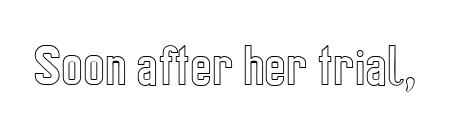
Q: Is the text italic (slanted)? A: No, it is upright.
Q: Is the text underlined? A: No.
Q: Is the spacing between letters normal or unusually wide? A: Normal.
Q: Width (condensed, normal, or wide)? A: Condensed.
Q: x-height? A: Medium.
Q: Monospaced? A: No.
